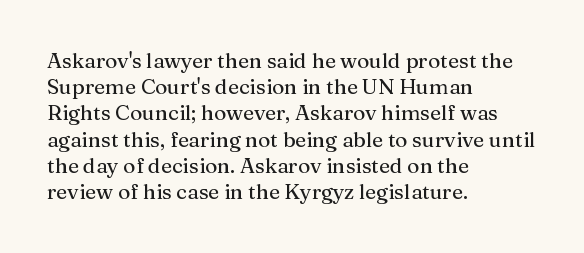
Q: Is the text italic (slanted)? A: No, it is upright.
Q: Is the text underlined? A: No.
Q: How is the paragraph aligned? A: Left-aligned.
Q: Is the spacing between letters normal or unusually wide? A: Normal.
Q: Is the spacing between lines tight, normal or loose? A: Normal.
